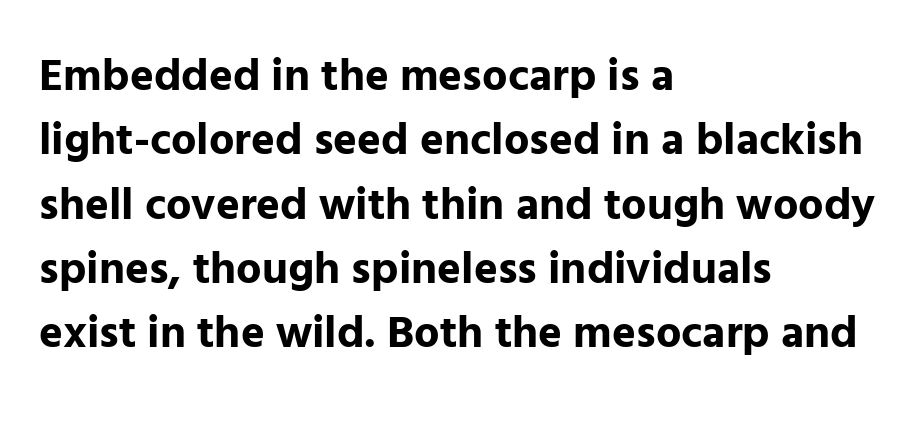
The area under the type is left untouched. What's the leading like? Ordinary, nothing unusual. This is the regular roman posture of the typeface. This sample uses a sans-serif face. Line beginnings align vertically; line endings do not. The face used here is proportionally spaced, like ordinary book or web type.
